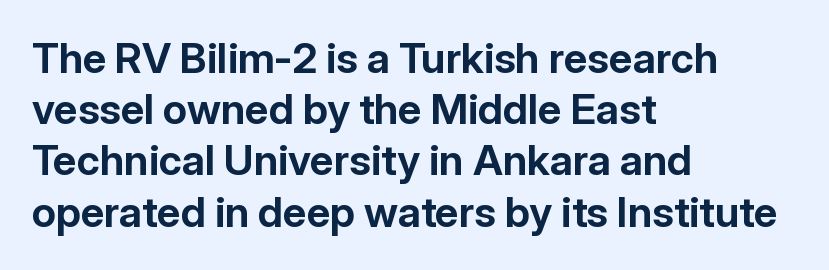
Q: Is the text bold? A: Yes.
Q: Is the text italic (slanted)? A: No, it is upright.
Q: Is the typeface a serif or a sans-serif typeface? A: Sans-serif.
Q: Is the text underlined? A: No.
Q: How is the paragraph aligned? A: Left-aligned.
Q: Is the spacing between letters normal or unusually wide? A: Normal.
Q: Width (condensed, normal, or wide)? A: Normal.
Q: Stroke contrast? A: Low.
Q: x-height? A: Medium.
Q: Monospaced? A: No.
